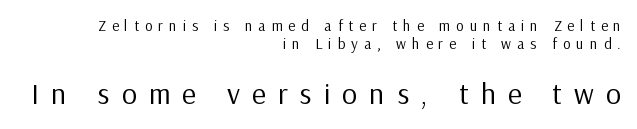
Q: Is the text bold? A: No.
Q: Is the text italic (slanted)? A: No, it is upright.
Q: Is the typeface a serif or a sans-serif typeface? A: Sans-serif.
Q: Is the text underlined? A: No.
Q: How is the paragraph aligned? A: Right-aligned.
Q: Is the spacing between letters normal or unusually wide? A: Unusually wide.
Q: Which block of text is set in a larger size, the first (top) or the second (bottom)? A: The second (bottom) one.
Q: Width (condensed, normal, or wide)? A: Normal.
Q: Stroke contrast? A: Low.
Q: x-height? A: Medium.
Q: Monospaced? A: No.
